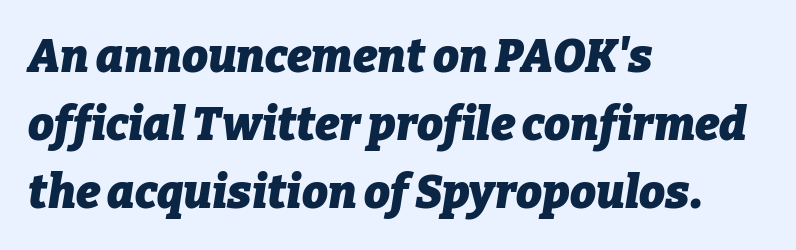
The image shows 46 px heavy type, italic (leaning right); set left-aligned, normal line spacing (1.48x), normal letter spacing, not underlined; low stroke contrast and a medium x-height.
